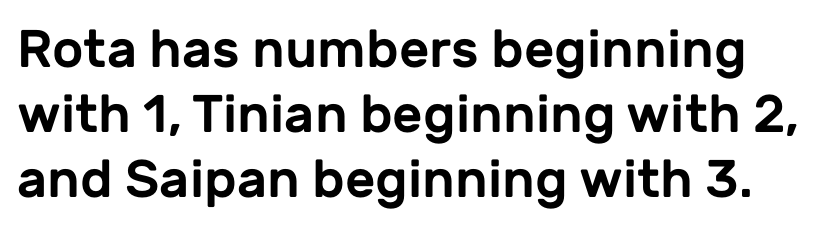
Q: Is the text italic (slanted)? A: No, it is upright.
Q: Is the typeface a serif or a sans-serif typeface? A: Sans-serif.
Q: Is the text underlined? A: No.
Q: Is the spacing between letters normal or unusually wide? A: Normal.
Q: Width (condensed, normal, or wide)? A: Normal.
Q: Stroke contrast? A: Low.
Q: x-height? A: Medium.
Q: Monospaced? A: No.
